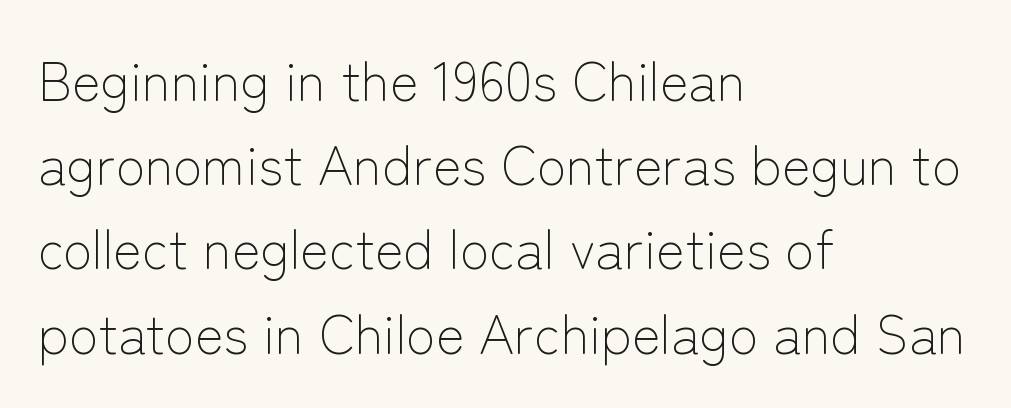
Compared with a typical body face, this is equally light or lighter still. Short and long lines alike share a common starting point at left. Each new line begins a customary step beneath the previous one. Unlike a traditional serif, this face leaves its strokes unadorned. Nobody drew a line under any word here. These lines were composed using upright roman letters.
